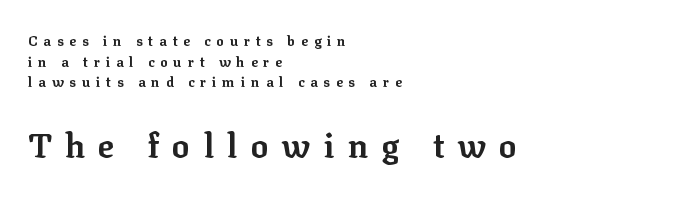
Q: Is the text bold? A: Yes.
Q: Is the text italic (slanted)? A: No, it is upright.
Q: Is the typeface a serif or a sans-serif typeface? A: Serif.
Q: Is the text underlined? A: No.
Q: How is the paragraph aligned? A: Left-aligned.
Q: Is the spacing between letters normal or unusually wide? A: Unusually wide.
Q: Is the spacing between lines tight, normal or loose? A: Normal.
Q: Which block of text is set in a larger size, the first (top) or the second (bottom)? A: The second (bottom) one.
Q: Width (condensed, normal, or wide)? A: Normal.
Q: Stroke contrast? A: Low.
Q: x-height? A: Medium.
Q: Monospaced? A: No.
